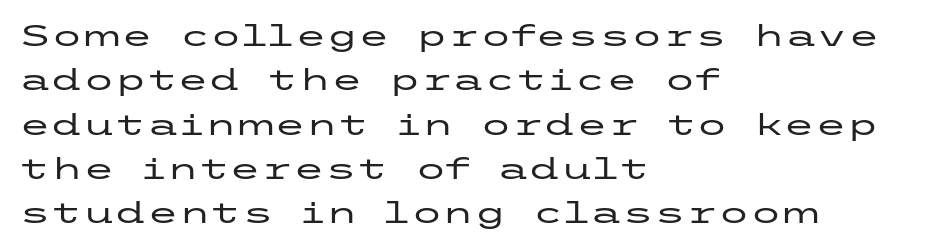
The image shows 29 px wide sans-serif type, upright; set left-aligned, normal line spacing (1.53x), normal letter spacing, not underlined; low stroke contrast and a medium x-height.
